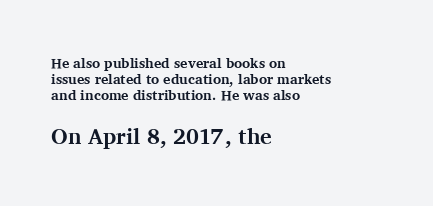
{"italic": "no", "bold": "yes", "underline": "no", "align": "left", "line_spacing_ratio": 1.16, "letter_spacing": "normal", "letter_spacing_em": 0.0, "larger_block": "second", "size_ratio": 1.57, "glyph_px": 22}
